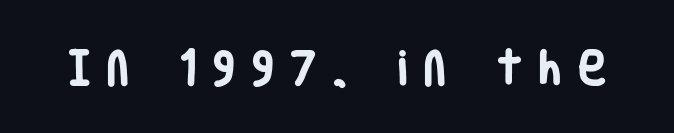
The image shows 38 px heavy, condensed sans-serif type, upright; set unusually wide letter spacing (+0.45 em), not underlined; low stroke contrast and a large x-height.
